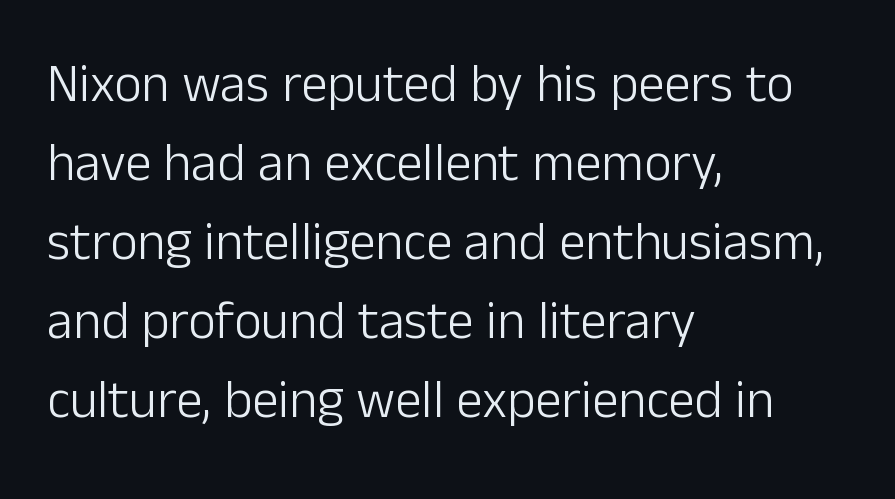
{"serif": "no", "italic": "no", "bold": "no", "weight": "light", "width": "normal", "stroke_contrast": "low", "x_height": "medium", "monospaced": "no", "underline": "no", "align": "left", "line_spacing": "normal", "line_spacing_ratio": 1.49, "letter_spacing": "normal", "letter_spacing_em": 0.0, "glyph_px": 53}
